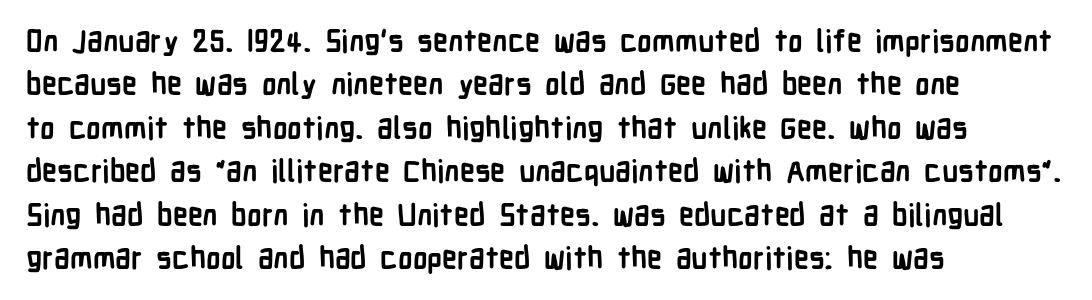
{"serif": "no", "italic": "no", "bold": "yes", "weight": "semibold", "width": "condensed", "stroke_contrast": "low", "x_height": "medium", "monospaced": "no", "underline": "no", "align": "left", "line_spacing": "normal", "line_spacing_ratio": 1.45, "letter_spacing": "normal", "letter_spacing_em": 0.0, "glyph_px": 30}
